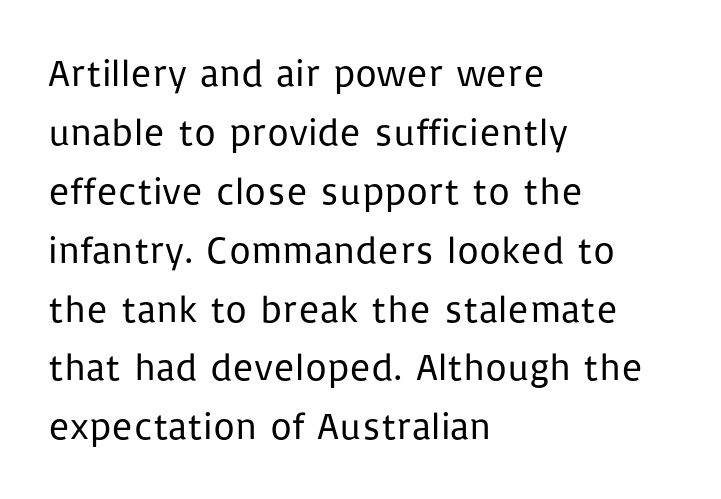
{"serif": "no", "italic": "no", "bold": "no", "weight": "regular", "width": "normal", "stroke_contrast": "low", "x_height": "medium", "monospaced": "no", "underline": "no", "align": "left", "line_spacing": "normal", "line_spacing_ratio": 1.55, "letter_spacing": "normal", "letter_spacing_em": 0.0, "glyph_px": 38}
